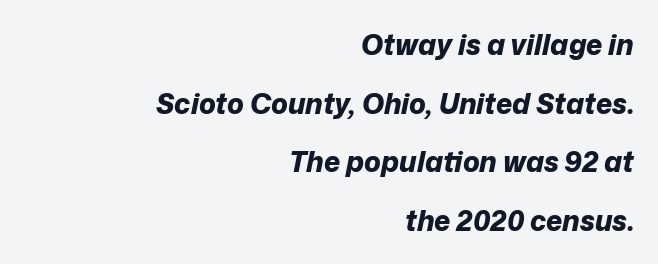
The image shows 28 px bold type, italic (leaning right); set right-aligned, loose line spacing (2.09x), normal letter spacing, not underlined; low stroke contrast and a medium x-height.
